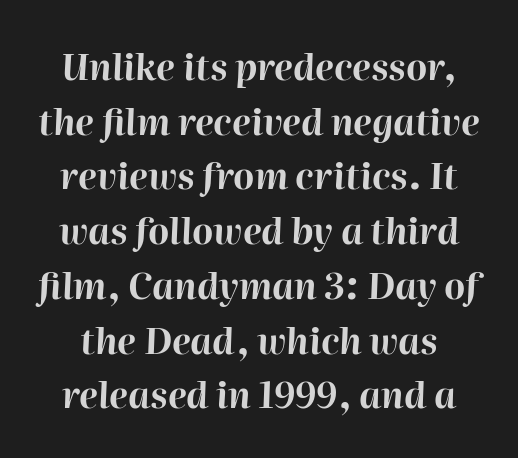
Q: Is the text bold? A: Yes.
Q: Is the text italic (slanted)? A: Yes, it leans right by about 2 degrees.
Q: Is the text underlined? A: No.
Q: Is the spacing between letters normal or unusually wide? A: Normal.
Q: Is the spacing between lines tight, normal or loose? A: Normal.
Q: Width (condensed, normal, or wide)? A: Normal.
Q: Stroke contrast? A: High.
Q: x-height? A: Medium.
Q: Monospaced? A: No.
